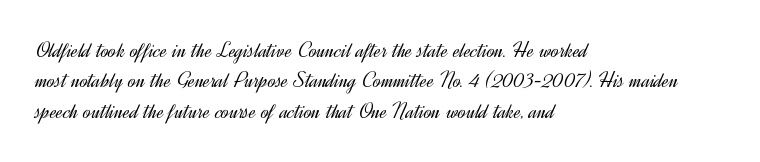
{"bold": "no", "underline": "no", "align": "left", "line_spacing": "normal", "line_spacing_ratio": 1.32, "letter_spacing": "normal", "letter_spacing_em": 0.0, "glyph_px": 23}
